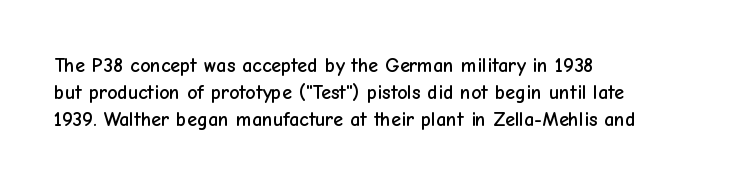
Teacher's note: observe the even left margin — that is flush-left alignment. Letter spacing: default. Every stem runs plumb, perpendicular to the baseline. The baseline area is clear. One glance says typical: line gaps are just what's usual.
